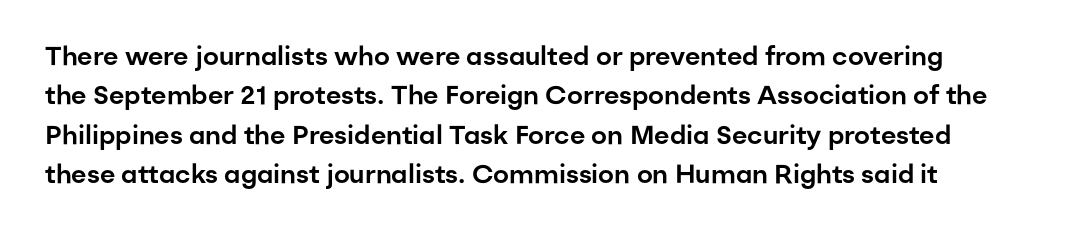
Q: Is the text italic (slanted)? A: No, it is upright.
Q: Is the text underlined? A: No.
Q: How is the paragraph aligned? A: Left-aligned.
Q: Is the spacing between letters normal or unusually wide? A: Normal.
Q: Is the spacing between lines tight, normal or loose? A: Normal.
